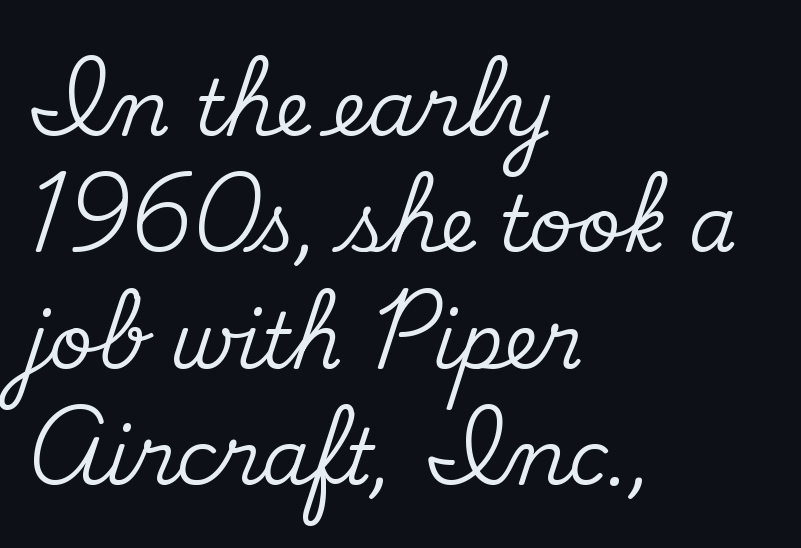
The setting favours the left margin, as ordinary paragraphs usually do. Check under the words: just untouched page. Spacing verdict: proportional, widths tailored to each character.
